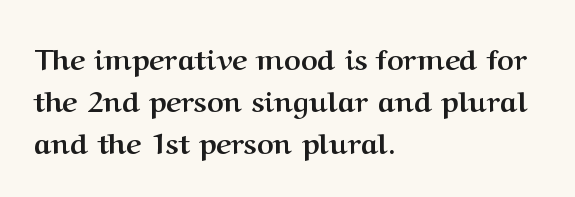
Q: Is the text bold? A: Yes.
Q: Is the text italic (slanted)? A: No, it is upright.
Q: Is the typeface a serif or a sans-serif typeface? A: Serif.
Q: Is the text underlined? A: No.
Q: How is the paragraph aligned? A: Left-aligned.
Q: Is the spacing between letters normal or unusually wide? A: Normal.
Q: Is the spacing between lines tight, normal or loose? A: Normal.
Q: Width (condensed, normal, or wide)? A: Normal.
Q: Stroke contrast? A: Medium.
Q: x-height? A: Medium.
Q: Monospaced? A: No.
